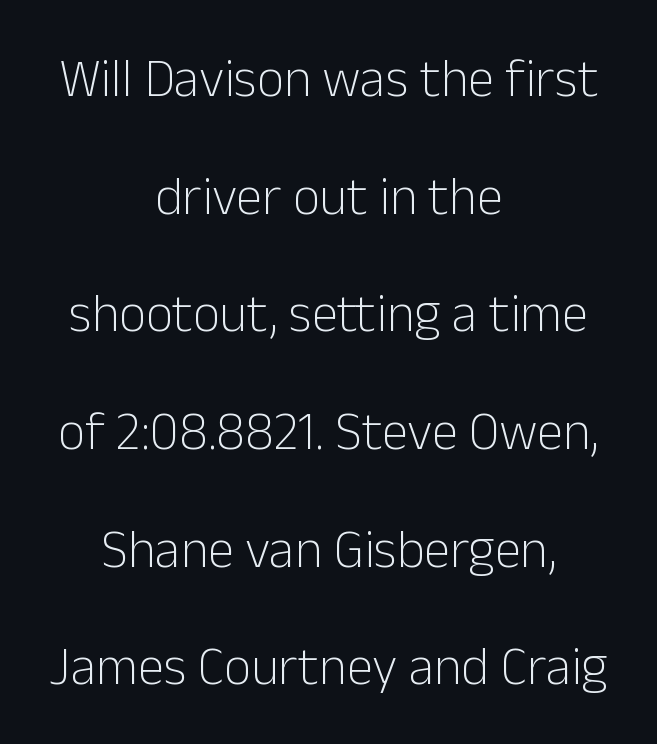
The image shows 53 px light sans-serif type, upright; set centered, loose line spacing (2.22x), normal letter spacing, not underlined; low stroke contrast and a medium x-height.
